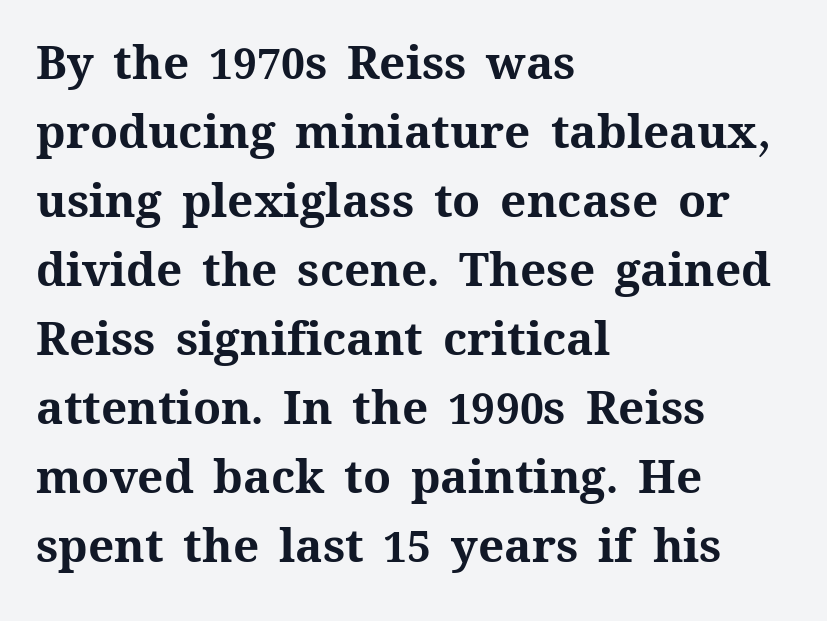
Q: Is the text bold? A: Yes.
Q: Is the text italic (slanted)? A: No, it is upright.
Q: Is the text underlined? A: No.
Q: How is the paragraph aligned? A: Left-aligned.
Q: Is the spacing between letters normal or unusually wide? A: Normal.
Q: Is the spacing between lines tight, normal or loose? A: Normal.
Q: Width (condensed, normal, or wide)? A: Normal.
Q: Stroke contrast? A: Medium.
Q: x-height? A: Medium.
Q: Monospaced? A: No.
